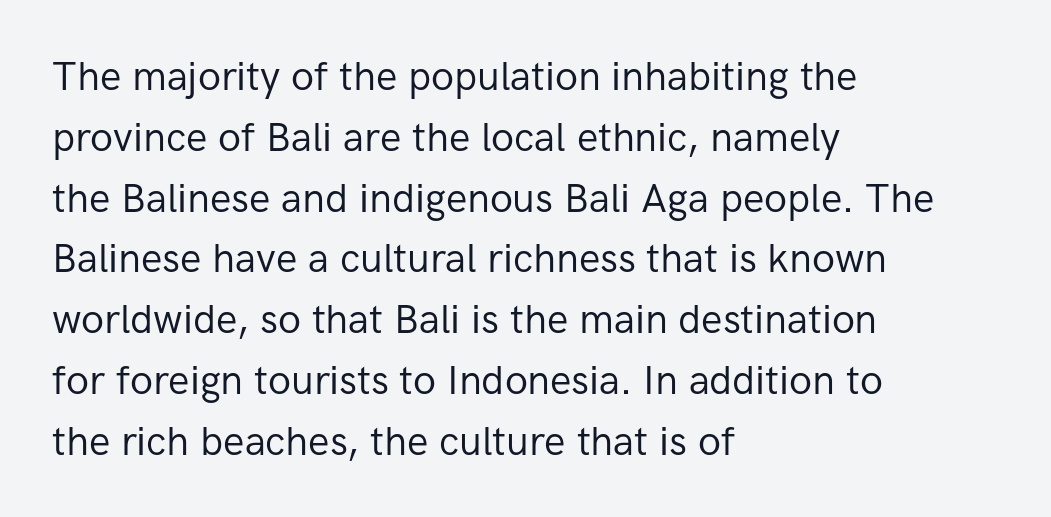
The image shows 40 px regular-weight sans-serif type, upright; set left-aligned, normal line spacing (1.52x), normal letter spacing, not underlined; low stroke contrast and a medium x-height.
